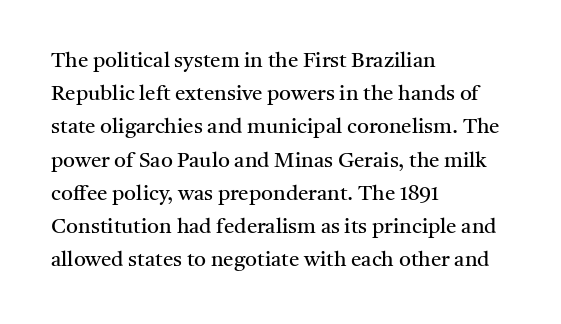
Q: Is the text bold? A: No.
Q: Is the text italic (slanted)? A: No, it is upright.
Q: Is the text underlined? A: No.
Q: How is the paragraph aligned? A: Left-aligned.
Q: Is the spacing between letters normal or unusually wide? A: Normal.
Q: Is the spacing between lines tight, normal or loose? A: Normal.
